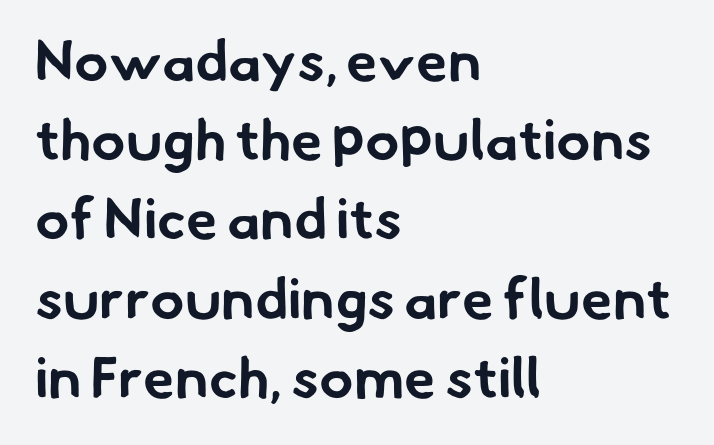
{"serif": "no", "bold": "yes", "weight": "bold", "width": "normal", "stroke_contrast": "low", "x_height": "small", "monospaced": "no", "underline": "no", "align": "left", "line_spacing": "normal", "line_spacing_ratio": 1.39, "letter_spacing": "normal", "letter_spacing_em": 0.0, "glyph_px": 57}
